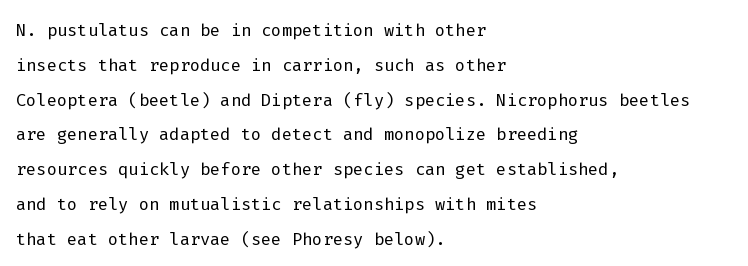
Q: Is the text bold? A: No.
Q: Is the text italic (slanted)? A: No, it is upright.
Q: Is the text underlined? A: No.
Q: How is the paragraph aligned? A: Left-aligned.
Q: Is the spacing between letters normal or unusually wide? A: Normal.
Q: Is the spacing between lines tight, normal or loose? A: Normal.
